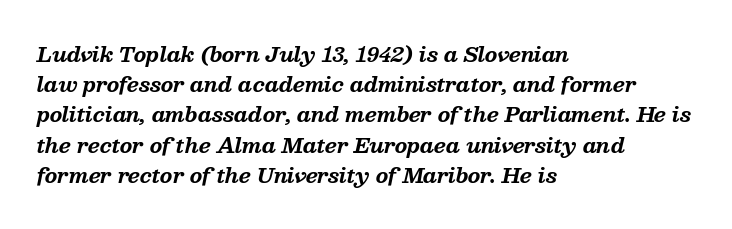
Q: Is the text bold? A: Yes.
Q: Is the text italic (slanted)? A: Yes, it leans right by about 13 degrees.
Q: Is the text underlined? A: No.
Q: How is the paragraph aligned? A: Left-aligned.
Q: Is the spacing between letters normal or unusually wide? A: Normal.
Q: Is the spacing between lines tight, normal or loose? A: Normal.
